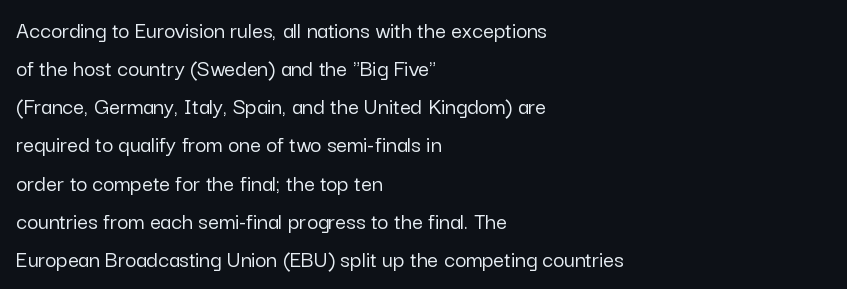
The image shows 24 px text type, upright; set left-aligned, normal line spacing (1.59x), normal letter spacing, not underlined.
